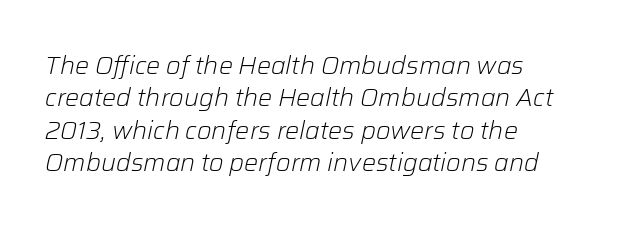
Q: Is the text bold? A: No.
Q: Is the text italic (slanted)? A: Yes, it leans right by about 12 degrees.
Q: Is the text underlined? A: No.
Q: How is the paragraph aligned? A: Left-aligned.
Q: Is the spacing between letters normal or unusually wide? A: Normal.
Q: Is the spacing between lines tight, normal or loose? A: Normal.
